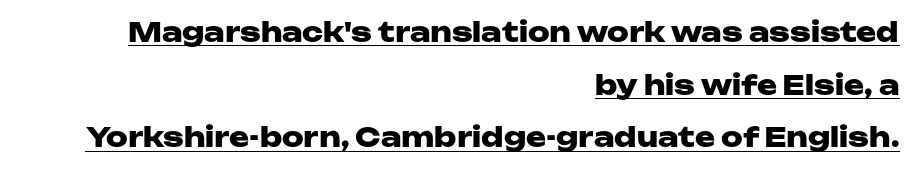
Observe the ordinary spacing: letters are neighbours, not strangers. Heft: maximum for text — a bold. Is the block centered? No — it sits flush against the right margin. Quick note: not italic, upright. Rows of type keep a wide berth in the vertical direction. Underlining? Definitely there.
